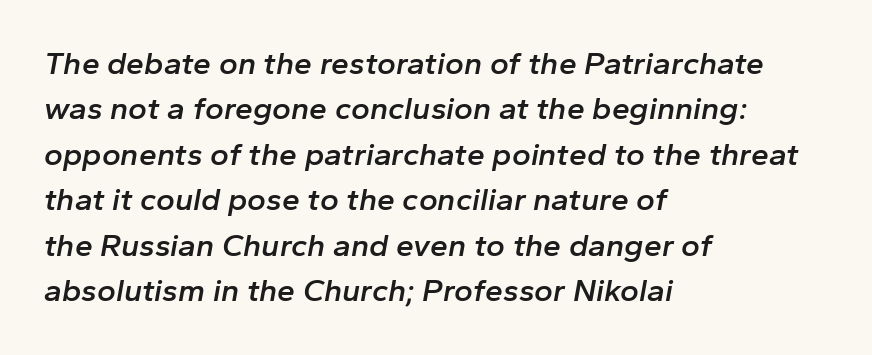
{"italic": "yes", "lean": "right", "slant_degrees": 10, "bold": "semi", "weight": "semibold", "width": "normal", "stroke_contrast": "low", "x_height": "medium", "monospaced": "no", "underline": "no", "align": "left", "line_spacing": "normal", "line_spacing_ratio": 1.42, "letter_spacing": "normal", "letter_spacing_em": 0.0, "glyph_px": 32}
